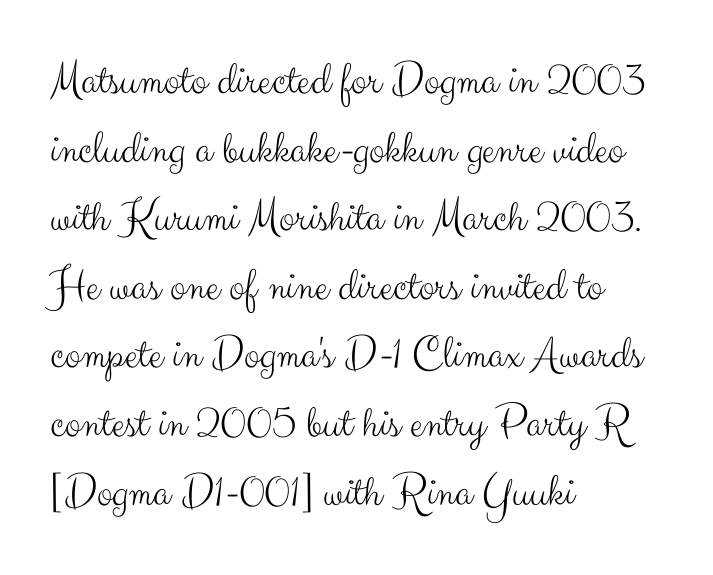
Q: Is the text bold? A: No.
Q: Is the text italic (slanted)? A: Yes.
Q: Is the typeface a serif or a sans-serif typeface? A: Sans-serif.
Q: Is the text underlined? A: No.
Q: How is the paragraph aligned? A: Left-aligned.
Q: Is the spacing between letters normal or unusually wide? A: Normal.
Q: Is the spacing between lines tight, normal or loose? A: Normal.
Q: Width (condensed, normal, or wide)? A: Normal.
Q: Stroke contrast? A: Medium.
Q: x-height? A: Small.
Q: Monospaced? A: No.
